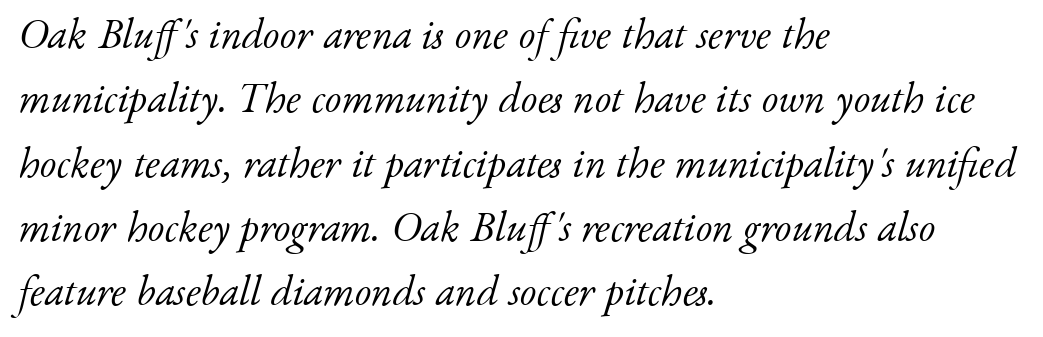
Q: Is the text bold? A: No.
Q: Is the text italic (slanted)? A: Yes, it leans right by about 17 degrees.
Q: Is the typeface a serif or a sans-serif typeface? A: Serif.
Q: Is the text underlined? A: No.
Q: How is the paragraph aligned? A: Left-aligned.
Q: Is the spacing between letters normal or unusually wide? A: Normal.
Q: Is the spacing between lines tight, normal or loose? A: Normal.
Q: Width (condensed, normal, or wide)? A: Normal.
Q: Stroke contrast? A: Low.
Q: x-height? A: Small.
Q: Monospaced? A: No.
